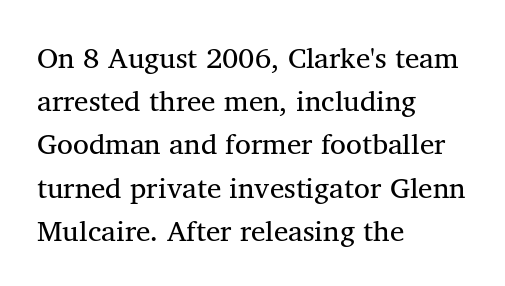
The image shows 29 px regular-weight serif type, upright; set left-aligned, normal line spacing (1.49x), normal letter spacing, not underlined; medium stroke contrast and a medium x-height.
